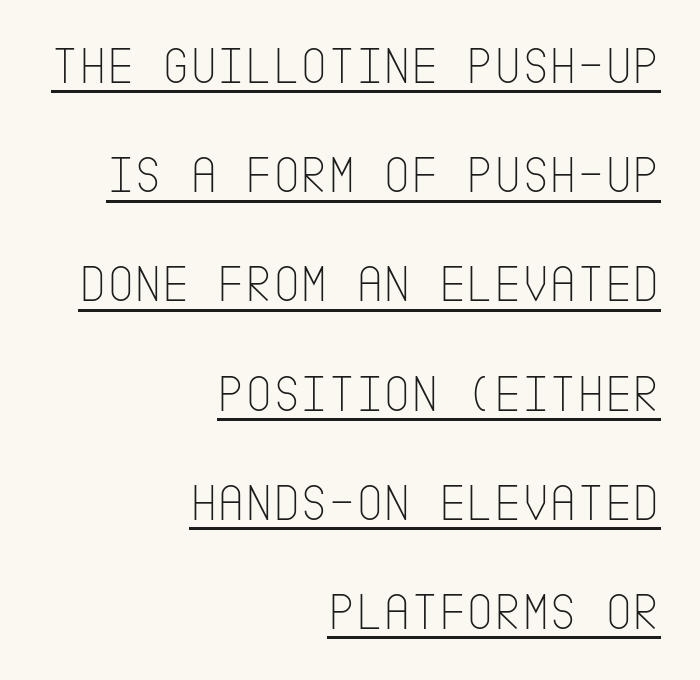
{"serif": "no", "italic": "no", "bold": "no", "weight": "thin", "width": "condensed", "stroke_contrast": "low", "x_height": "large", "underline": "yes", "align": "right", "line_spacing": "loose", "line_spacing_ratio": 2.06, "letter_spacing": "normal", "letter_spacing_em": 0.0, "glyph_px": 53}
